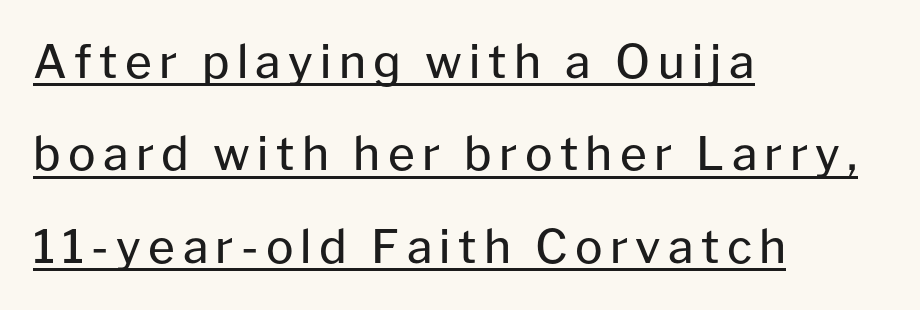
The font family rendered here belongs to the sans-serif group. Caption: multi-line text, flush left, ragged right. A quiet, ordinary-to-light weight characterises the typeface. Designer's note — italics off, roman on.
